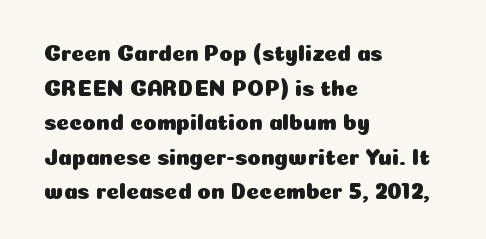
The image shows 22 px text type, upright; set left-aligned, normal line spacing (1.57x), normal letter spacing, not underlined.
